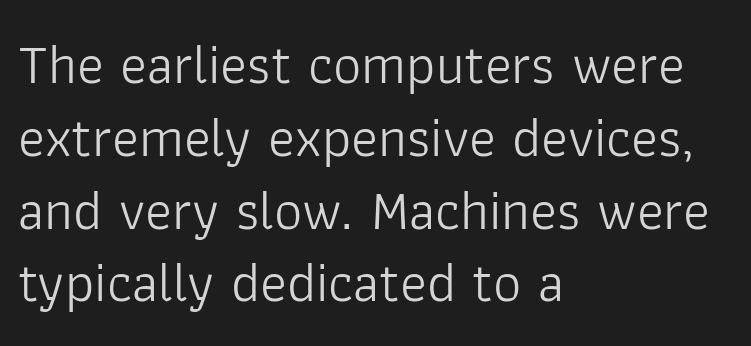
Q: Is the text bold? A: No.
Q: Is the text italic (slanted)? A: No, it is upright.
Q: Is the typeface a serif or a sans-serif typeface? A: Sans-serif.
Q: Is the text underlined? A: No.
Q: How is the paragraph aligned? A: Left-aligned.
Q: Is the spacing between letters normal or unusually wide? A: Normal.
Q: Is the spacing between lines tight, normal or loose? A: Normal.
Q: Width (condensed, normal, or wide)? A: Normal.
Q: Stroke contrast? A: Low.
Q: x-height? A: Medium.
Q: Monospaced? A: No.
